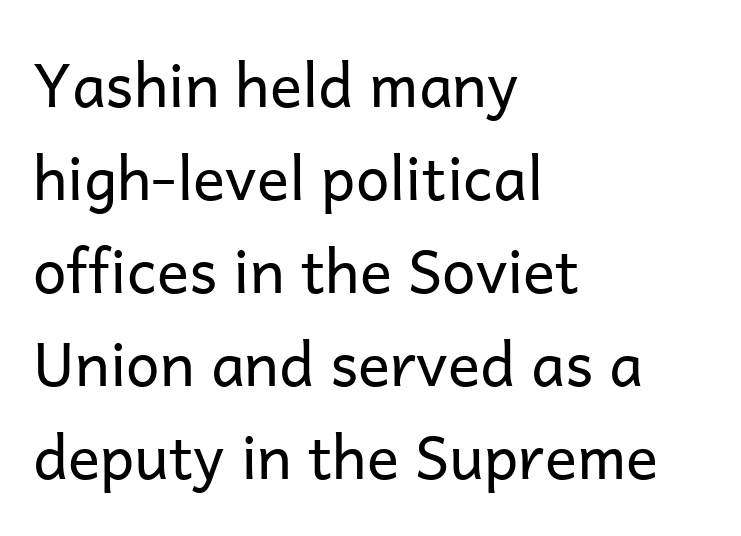
Lines of text with bare space underneath. Compared with typical paragraphs, the rows here are spaced about the same. Here the designer chose a conventional face with non-uniform glyph widths. If you drew a ruler down the left edge, every line would touch it. Vertical stems look standard width or narrower in stroke. The horizontal fit of the characters is conventional and even.
